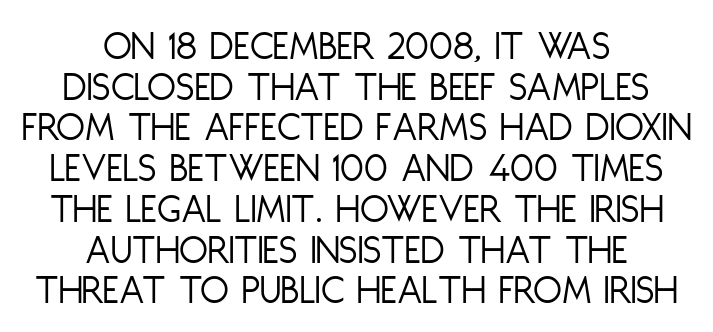
{"serif": "no", "italic": "no", "bold": "no", "weight": "light", "width": "condensed", "stroke_contrast": "low", "x_height": "large", "monospaced": "no", "underline": "no", "align": "center", "line_spacing": "tight", "line_spacing_ratio": 0.97, "letter_spacing": "normal", "letter_spacing_em": 0.0, "glyph_px": 42}
